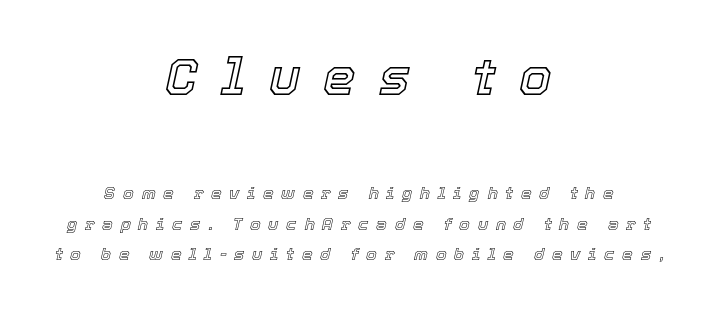
Q: Is the text italic (slanted)? A: Yes, it leans right by about 12 degrees.
Q: Is the text underlined? A: No.
Q: How is the paragraph aligned? A: Centered.
Q: Is the spacing between letters normal or unusually wide? A: Unusually wide.
Q: Which block of text is set in a larger size, the first (top) or the second (bottom)? A: The first (top) one.
Q: Width (condensed, normal, or wide)? A: Normal.
Q: x-height? A: Medium.
Q: Monospaced? A: No.
